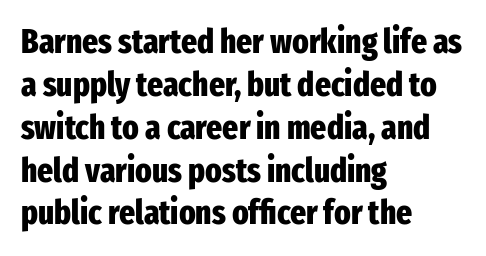
Q: Is the text bold? A: Yes.
Q: Is the text italic (slanted)? A: No, it is upright.
Q: Is the typeface a serif or a sans-serif typeface? A: Sans-serif.
Q: Is the text underlined? A: No.
Q: How is the paragraph aligned? A: Left-aligned.
Q: Is the spacing between letters normal or unusually wide? A: Normal.
Q: Is the spacing between lines tight, normal or loose? A: Normal.
Q: Width (condensed, normal, or wide)? A: Condensed.
Q: Stroke contrast? A: Low.
Q: x-height? A: Medium.
Q: Monospaced? A: No.
